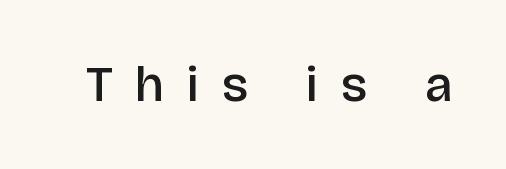
{"serif": "no", "italic": "no", "bold": "semi", "weight": "semibold", "width": "normal", "stroke_contrast": "low", "x_height": "large", "monospaced": "no", "underline": "no", "letter_spacing": "wide", "letter_spacing_em": 0.46, "glyph_px": 50}
